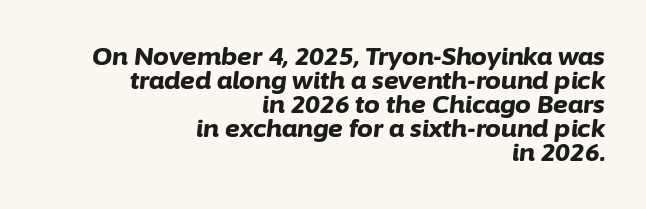
The image shows 25 px bold type, italic (leaning right); set right-aligned, tight line spacing (0.96x), normal letter spacing, not underlined.
